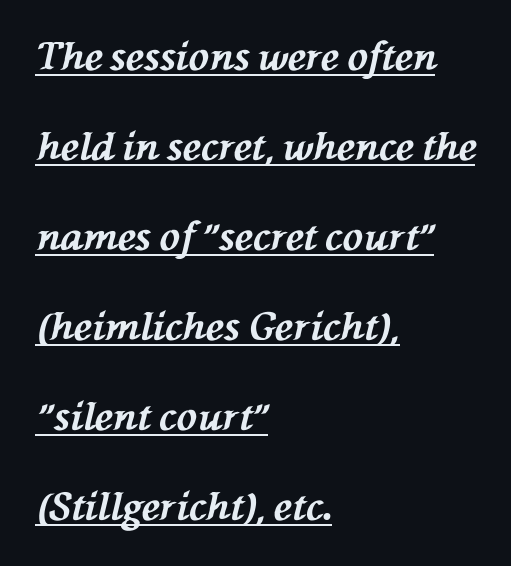
The image shows 38 px bold type, italic (leaning left); set left-aligned, loose line spacing (2.37x), normal letter spacing, underlined; medium stroke contrast and a medium x-height.
